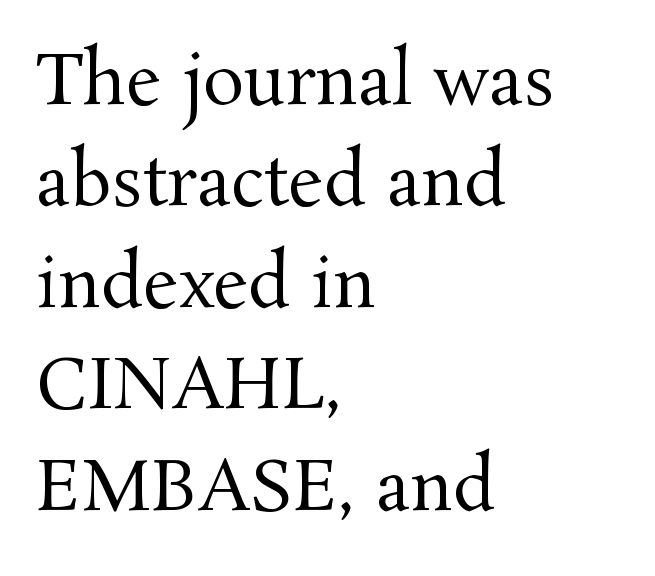
The space directly below the letters is spotless. Unlike italic type, these characters show no tilt at all. Default kerning and tracking; the words read as compact shapes. Serifs: yes, visible at the terminals of the letterforms. Proportional: the letters do not fall into vertical columns. This sample is left-justified, so line endings fall wherever the words run out.
